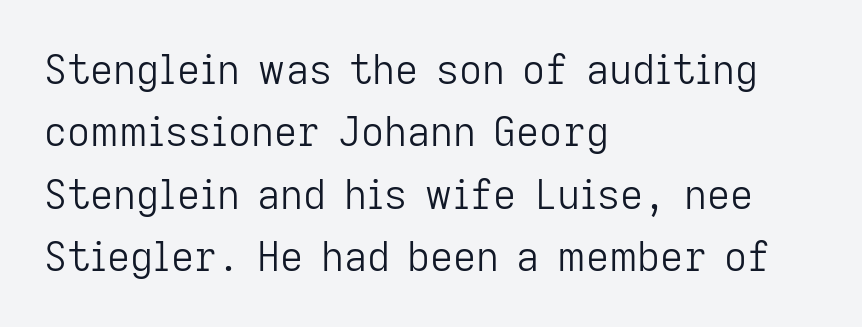
{"serif": "no", "italic": "no", "bold": "no", "weight": "light", "width": "normal", "stroke_contrast": "low", "x_height": "medium", "monospaced": "no", "underline": "no", "align": "left", "line_spacing": "normal", "line_spacing_ratio": 1.56, "letter_spacing": "normal", "letter_spacing_em": 0.0, "glyph_px": 40}
